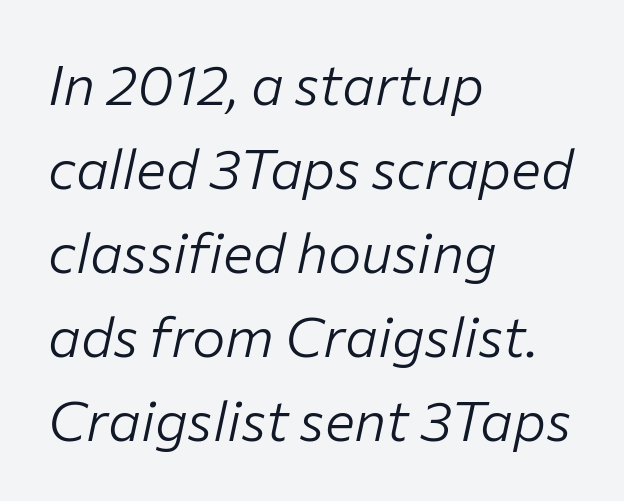
{"italic": "yes", "lean": "right", "slant_degrees": 12, "bold": "no", "weight": "light", "width": "normal", "stroke_contrast": "low", "x_height": "medium", "monospaced": "no", "underline": "no", "align": "left", "line_spacing": "normal", "line_spacing_ratio": 1.5, "letter_spacing": "normal", "letter_spacing_em": 0.0, "glyph_px": 56}
